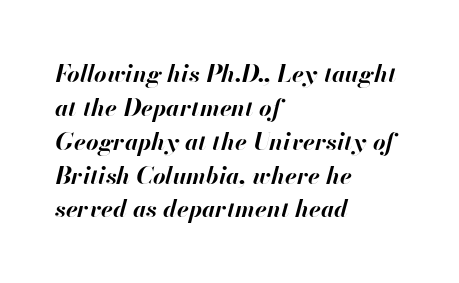
The image shows 24 px bold type, italic (leaning right); set left-aligned, normal line spacing (1.41x), normal letter spacing, not underlined.
